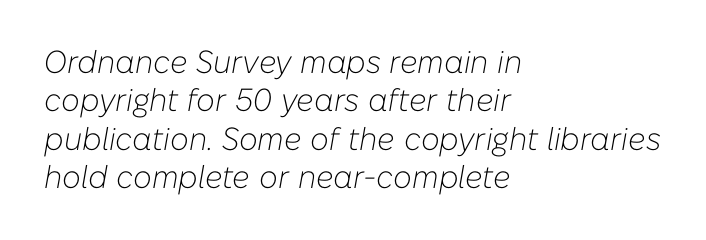
Q: Is the text bold? A: No.
Q: Is the text italic (slanted)? A: Yes, it leans right by about 10 degrees.
Q: Is the text underlined? A: No.
Q: How is the paragraph aligned? A: Left-aligned.
Q: Is the spacing between letters normal or unusually wide? A: Normal.
Q: Width (condensed, normal, or wide)? A: Normal.
Q: Stroke contrast? A: Low.
Q: x-height? A: Medium.
Q: Monospaced? A: No.
